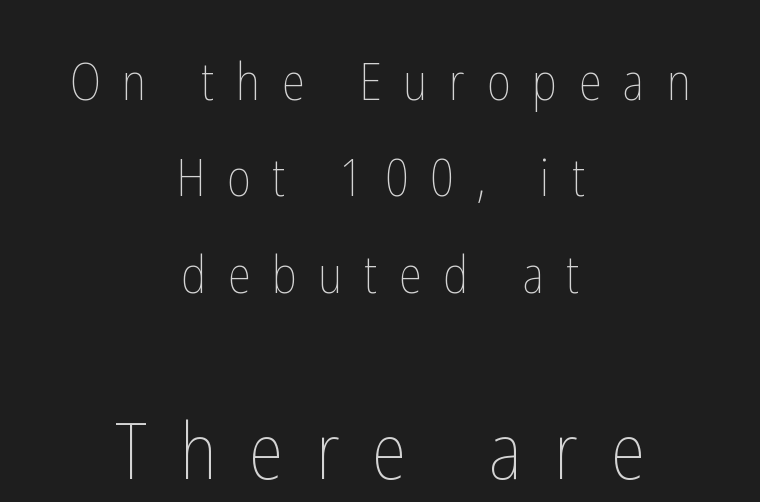
{"italic": "no", "bold": "no", "weight": "thin", "width": "condensed", "stroke_contrast": "low", "x_height": "medium", "monospaced": "no", "underline": "no", "align": "center", "line_spacing_ratio": 1.89, "letter_spacing": "wide", "letter_spacing_em": 0.43, "larger_block": "second", "size_ratio": 1.51, "glyph_px": 77}
